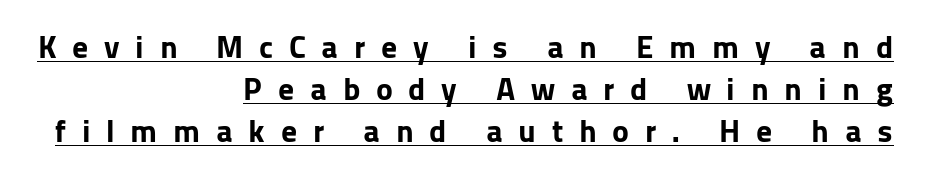
{"serif": "no", "italic": "no", "bold": "yes", "weight": "bold", "width": "normal", "stroke_contrast": "low", "x_height": "medium", "monospaced": "no", "underline": "yes", "align": "right", "line_spacing": "normal", "line_spacing_ratio": 1.32, "letter_spacing": "wide", "letter_spacing_em": 0.49, "glyph_px": 32}
